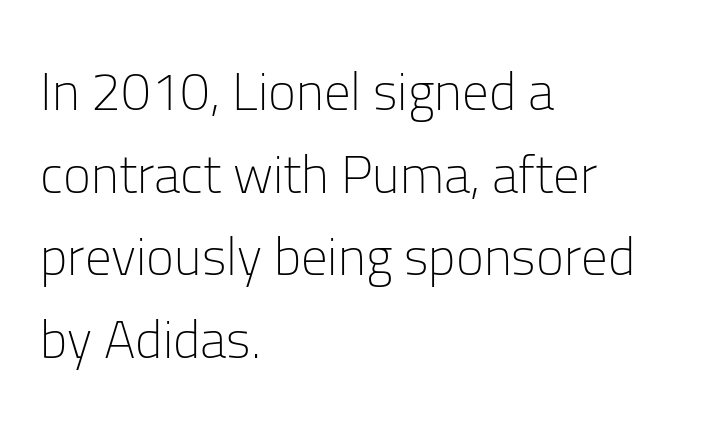
The typeface chosen for these lines omits serifs. The gaps between neighbouring characters are ordinary and unremarkable. The rendering anchors every line to the left-hand side. The glyphs are unaccompanied by any horizontal stroke below them. Whoever set this chose a conventional vertical rhythm. Italic? Not at all — the glyphs are vertical.
